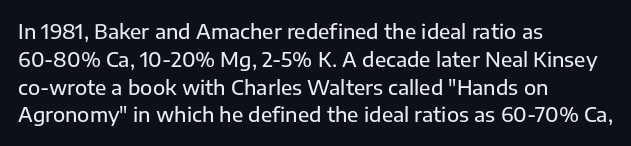
Q: Is the text italic (slanted)? A: No, it is upright.
Q: Is the text underlined? A: No.
Q: How is the paragraph aligned? A: Left-aligned.
Q: Is the spacing between letters normal or unusually wide? A: Normal.
Q: Is the spacing between lines tight, normal or loose? A: Normal.
